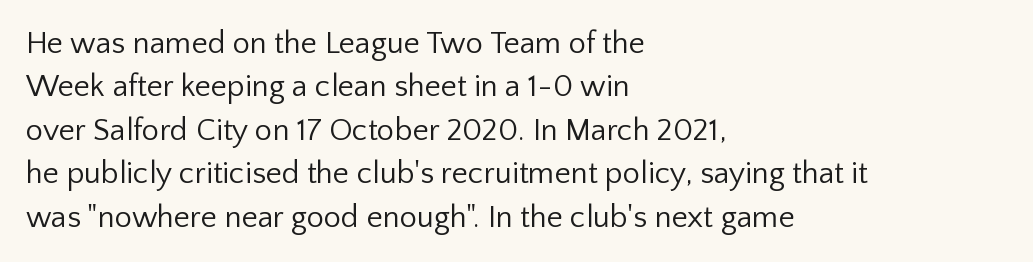
The image shows 31 px regular-weight sans-serif type, upright; set left-aligned, normal line spacing (1.4x), normal letter spacing, not underlined; low stroke contrast and a medium x-height.
